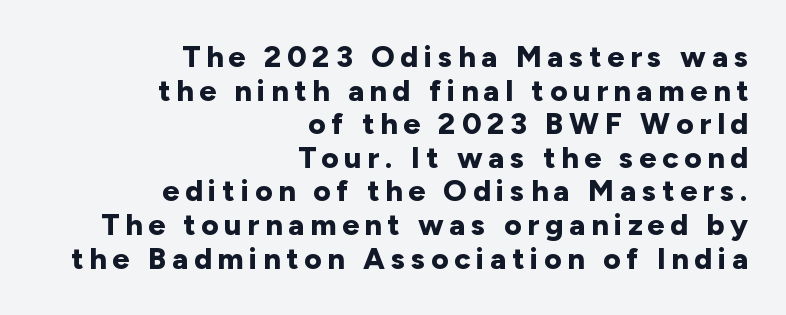
{"serif": "no", "italic": "no", "bold": "yes", "weight": "bold", "width": "normal", "stroke_contrast": "low", "x_height": "medium", "monospaced": "no", "underline": "no", "align": "right", "line_spacing": "tight", "line_spacing_ratio": 1.12, "glyph_px": 30}
